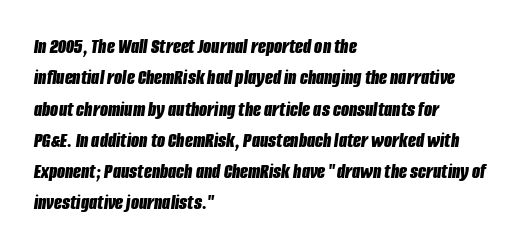
{"italic": "yes", "lean": "right", "slant_degrees": 8, "bold": "yes", "underline": "no", "align": "left", "line_spacing": "normal", "line_spacing_ratio": 1.49, "letter_spacing": "normal", "letter_spacing_em": 0.0, "glyph_px": 21}
